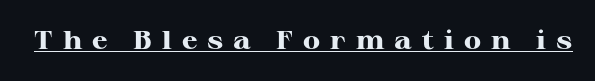
The image shows 25 px bold type, upright; set unusually wide letter spacing (+0.4 em), underlined.
